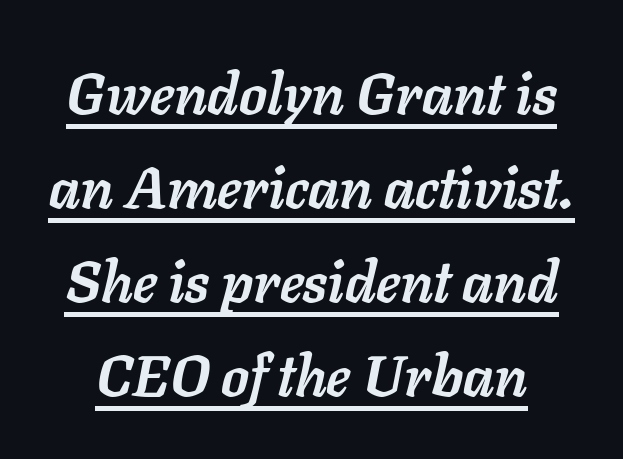
Q: Is the text bold? A: Yes.
Q: Is the text italic (slanted)? A: Yes, it leans right by about 11 degrees.
Q: Is the text underlined? A: Yes.
Q: Is the spacing between letters normal or unusually wide? A: Normal.
Q: Is the spacing between lines tight, normal or loose? A: Normal.
Q: Width (condensed, normal, or wide)? A: Normal.
Q: Stroke contrast? A: Low.
Q: x-height? A: Medium.
Q: Monospaced? A: No.
